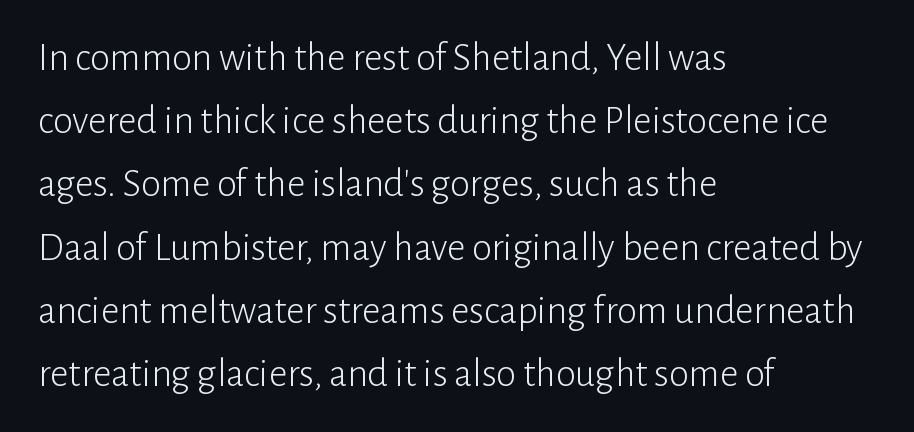
The image shows 40 px light sans-serif type, upright; set left-aligned, normal line spacing (1.58x), normal letter spacing, not underlined; low stroke contrast and a medium x-height.
